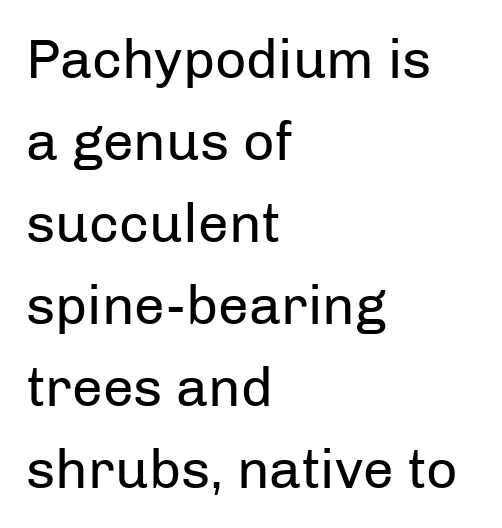
The rendering uses natural spacing where letterforms have individual widths. Check under the words: just untouched page. Compared with typical body copy, the letter spacing here is the same. Examine the stroke ends and you'll find no serifs. The space between consecutive lines is moderate. The setting favours the left margin, as ordinary paragraphs usually do.
